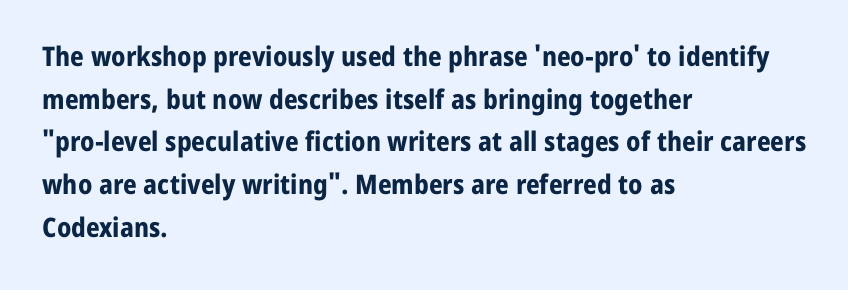
{"italic": "no", "bold": "yes", "underline": "no", "align": "left", "line_spacing": "normal", "line_spacing_ratio": 1.58, "letter_spacing": "normal", "letter_spacing_em": 0.0, "glyph_px": 27}
